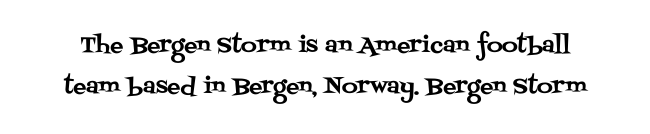
The gaps between neighbouring characters are ordinary and unremarkable. The type sits square on the baseline with zero lean. Underlining? Definitely not there.
